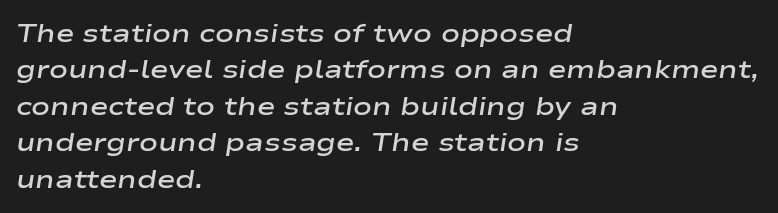
The image shows 25 px text type, italic (leaning right); set left-aligned, normal line spacing (1.46x), normal letter spacing, not underlined.
